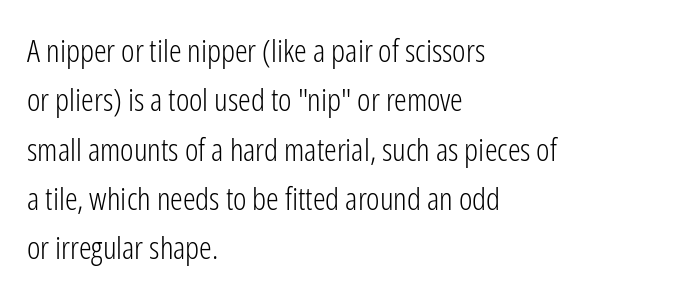
In terms of letterform style, serifs are entirely absent. The face used here is proportionally spaced, like ordinary book or web type. The letters look calm and open, with moderate or lighter stems. The gaps between neighbouring characters are ordinary and unremarkable. The paragraph shown leans on its left margin.
